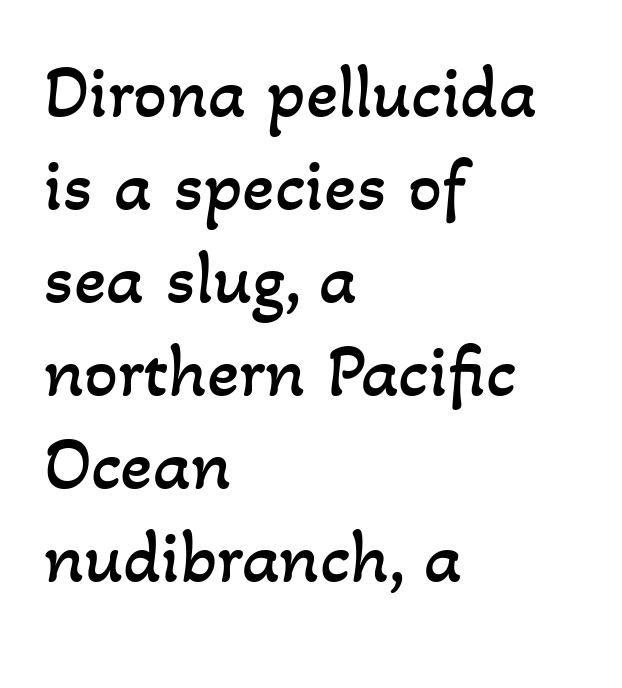
{"bold": "no", "weight": "regular", "width": "normal", "stroke_contrast": "low", "x_height": "small", "monospaced": "no", "underline": "no", "align": "left", "line_spacing_ratio": 1.24, "letter_spacing": "normal", "letter_spacing_em": 0.0, "glyph_px": 75}
